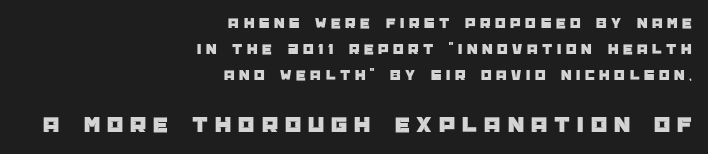
Q: Is the text italic (slanted)? A: No, it is upright.
Q: Is the text underlined? A: No.
Q: How is the paragraph aligned? A: Right-aligned.
Q: Is the spacing between letters normal or unusually wide? A: Unusually wide.
Q: Which block of text is set in a larger size, the first (top) or the second (bottom)? A: The second (bottom) one.
